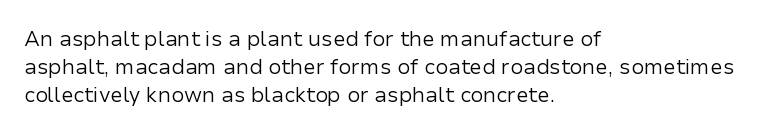
The paragraph has a hard left edge and a soft right edge. Rows of type keep a routine distance in the vertical direction. The letters sit at their default tracking, neither squeezed nor spread. Posture: vertical.
